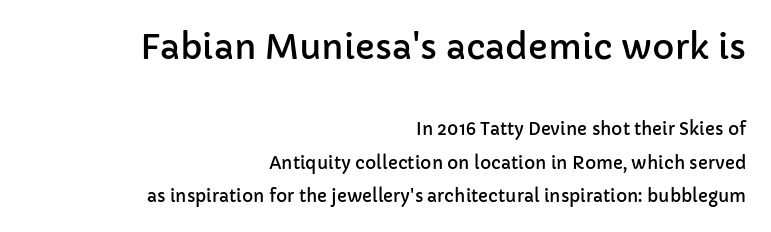
The rendering shrinks the type as you move from the upper chunk to the lower. Short note: letters normally spaced. The rendering uses natural spacing where letterforms have individual widths. Rendered with straight, roman letterforms. The block of text is sparse from top to bottom, with ample space between rows. Compared with a flush-left layout, this one pins lines to the opposite, right side.
